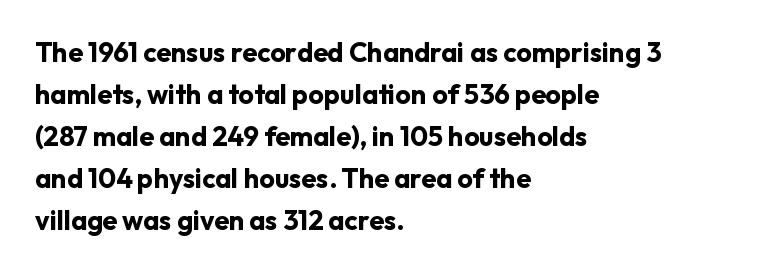
{"italic": "no", "bold": "yes", "underline": "no", "align": "left", "line_spacing": "normal", "line_spacing_ratio": 1.56, "letter_spacing": "normal", "letter_spacing_em": 0.0, "glyph_px": 27}
